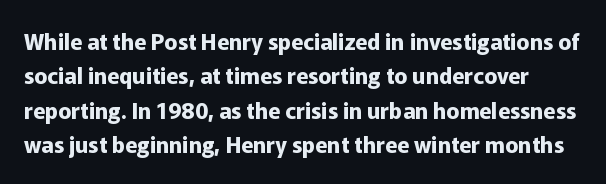
Students, note that the glyphs here touch the page at normal intervals. Strong, thick strokes mark this as bold type. Ascenders rise straight up at ninety degrees. A typesetter would call this leading conventional body-copy spacing. The foot of each line stays bare and open.
